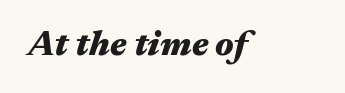
{"italic": "yes", "lean": "right", "slant_degrees": 17, "bold": "yes", "weight": "heavy", "width": "wide", "stroke_contrast": "medium", "x_height": "medium", "monospaced": "no", "underline": "no", "letter_spacing": "normal", "letter_spacing_em": 0.0, "glyph_px": 36}
